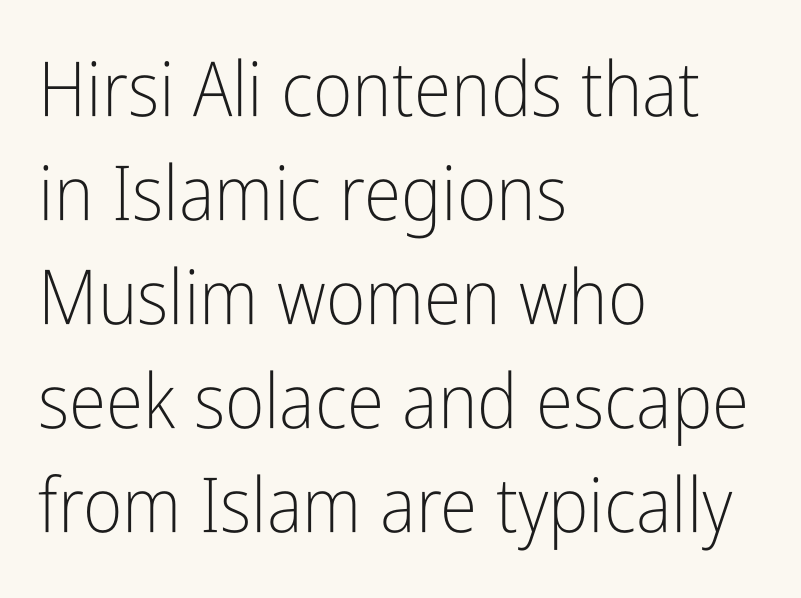
The image shows 76 px light, condensed sans-serif type, upright; set left-aligned, normal line spacing (1.37x), normal letter spacing, not underlined; low stroke contrast and a medium x-height.
